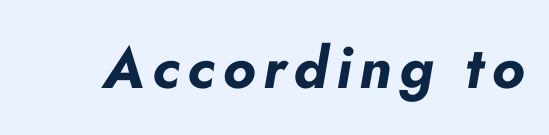
Q: Is the text bold? A: Yes.
Q: Is the text italic (slanted)? A: Yes, it leans right by about 10 degrees.
Q: Is the text underlined? A: No.
Q: Width (condensed, normal, or wide)? A: Normal.
Q: Stroke contrast? A: Low.
Q: x-height? A: Small.
Q: Monospaced? A: No.
